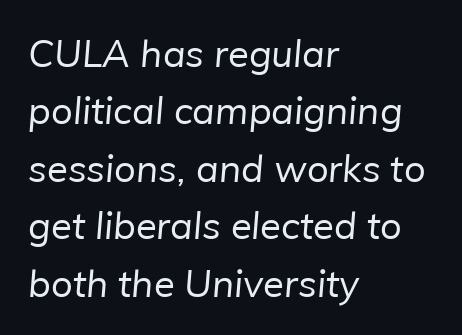
Caption: multi-line text, flush left, ragged right. The rendering uses natural spacing where letterforms have individual widths. Weight: regular or lighter. Nobody touched the tracking dial on this one. Nobody drew a line under any word here. In terms of letterform style, serifs are entirely absent.
